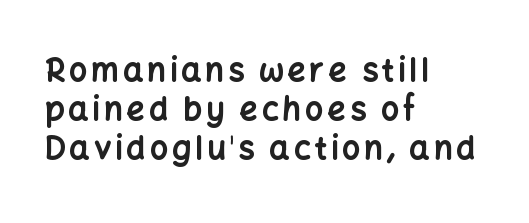
Typographically, this falls in the sans-serif category. Posture: upright roman. Short and long lines alike share a common starting point at left. Each letter keeps its own natural width here, so spacing adapts to shape. The zone under the glyphs is completely vacant.
